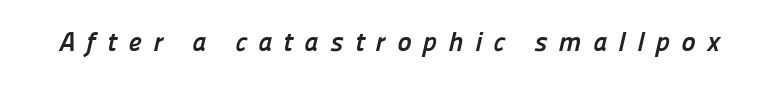
Q: Is the text bold? A: Yes.
Q: Is the text underlined? A: No.
Q: Is the spacing between letters normal or unusually wide? A: Unusually wide.
